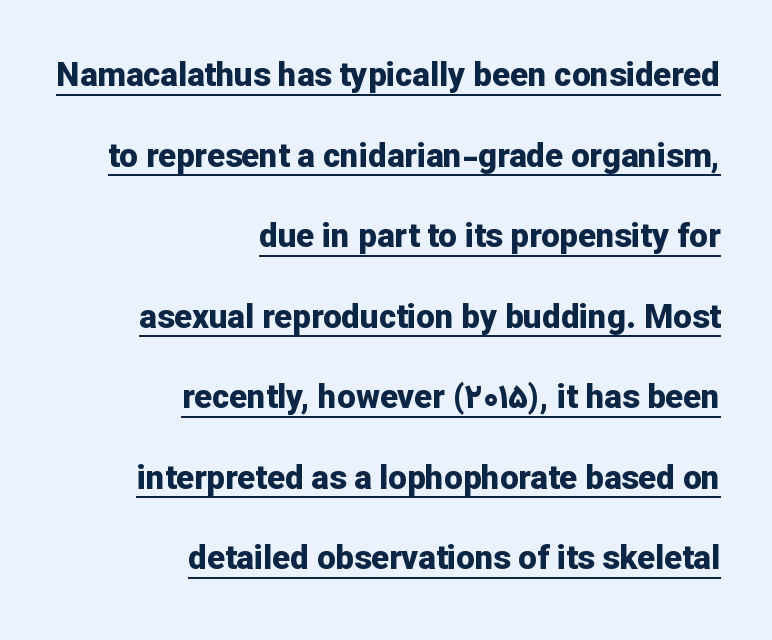
Q: Is the text bold? A: Yes.
Q: Is the text italic (slanted)? A: No, it is upright.
Q: Is the typeface a serif or a sans-serif typeface? A: Sans-serif.
Q: Is the text underlined? A: Yes.
Q: How is the paragraph aligned? A: Right-aligned.
Q: Is the spacing between letters normal or unusually wide? A: Normal.
Q: Is the spacing between lines tight, normal or loose? A: Loose.
Q: Width (condensed, normal, or wide)? A: Normal.
Q: Stroke contrast? A: Low.
Q: x-height? A: Medium.
Q: Monospaced? A: No.
